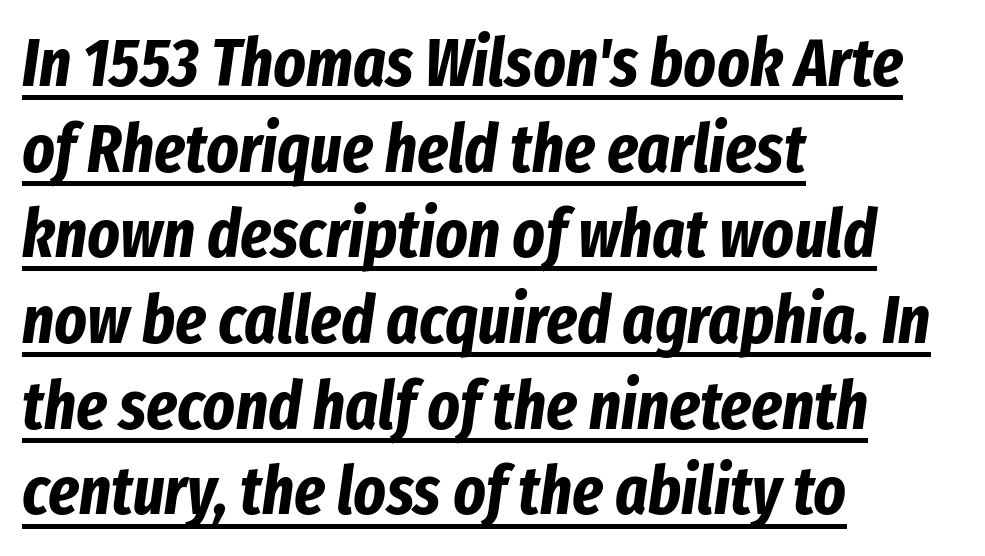
{"italic": "yes", "lean": "right", "slant_degrees": 8, "bold": "yes", "weight": "bold", "width": "condensed", "stroke_contrast": "low", "x_height": "medium", "monospaced": "no", "underline": "yes", "align": "left", "line_spacing": "normal", "line_spacing_ratio": 1.26, "letter_spacing": "normal", "letter_spacing_em": 0.0, "glyph_px": 68}
